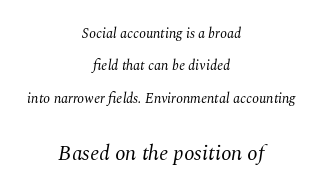
The image shows 21 px text type, italic (leaning right); set centered, loose line spacing (2.31x), normal letter spacing, not underlined; the second (bottom) block is 1.5x larger.
